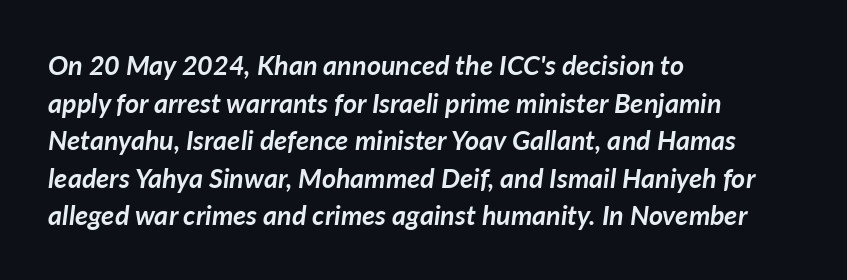
Q: Is the text bold? A: Yes.
Q: Is the text italic (slanted)? A: Yes, it leans right by about 7 degrees.
Q: Is the text underlined? A: No.
Q: How is the paragraph aligned? A: Left-aligned.
Q: Is the spacing between letters normal or unusually wide? A: Normal.
Q: Is the spacing between lines tight, normal or loose? A: Normal.
